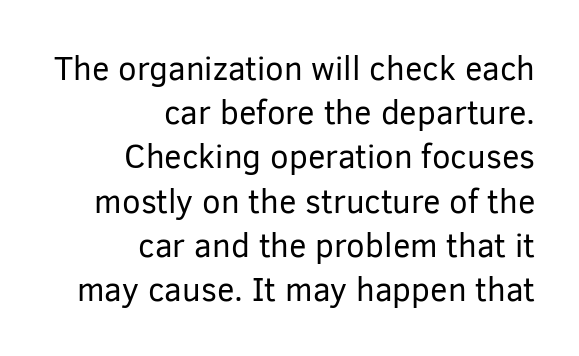
A typesetter would call this proportional, since set widths differ per character. Evenly set lines give the paragraph a standard silhouette. Default kerning and tracking; the words read as compact shapes. Layout note: lines flush right. The characters display no serif detailing; their extremities are plain.
